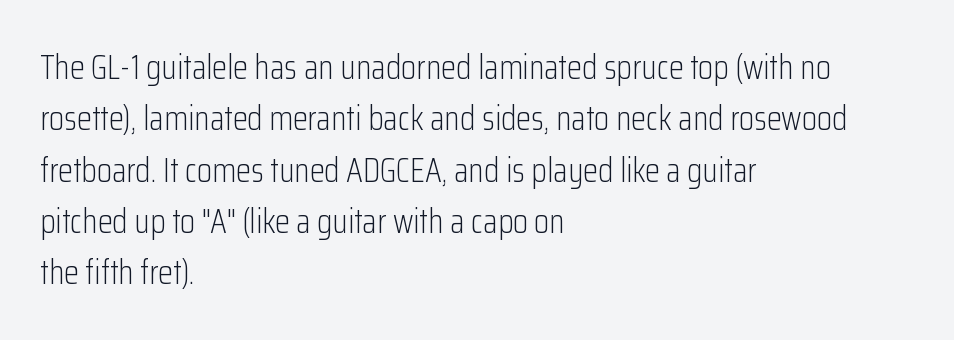
Q: Is the text bold? A: No.
Q: Is the text italic (slanted)? A: No, it is upright.
Q: Is the typeface a serif or a sans-serif typeface? A: Sans-serif.
Q: Is the text underlined? A: No.
Q: How is the paragraph aligned? A: Left-aligned.
Q: Is the spacing between letters normal or unusually wide? A: Normal.
Q: Is the spacing between lines tight, normal or loose? A: Normal.
Q: Width (condensed, normal, or wide)? A: Condensed.
Q: Stroke contrast? A: Low.
Q: x-height? A: Medium.
Q: Monospaced? A: No.
